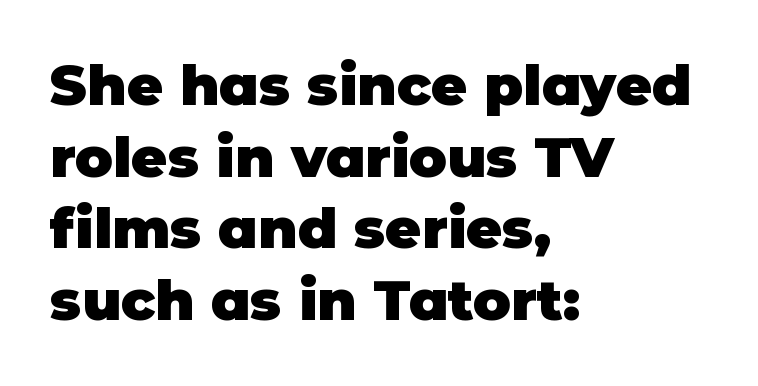
Q: Is the text bold? A: Yes.
Q: Is the text italic (slanted)? A: No, it is upright.
Q: Is the typeface a serif or a sans-serif typeface? A: Sans-serif.
Q: Is the text underlined? A: No.
Q: How is the paragraph aligned? A: Left-aligned.
Q: Is the spacing between letters normal or unusually wide? A: Normal.
Q: Is the spacing between lines tight, normal or loose? A: Normal.
Q: Width (condensed, normal, or wide)? A: Normal.
Q: Stroke contrast? A: Low.
Q: x-height? A: Large.
Q: Monospaced? A: No.
